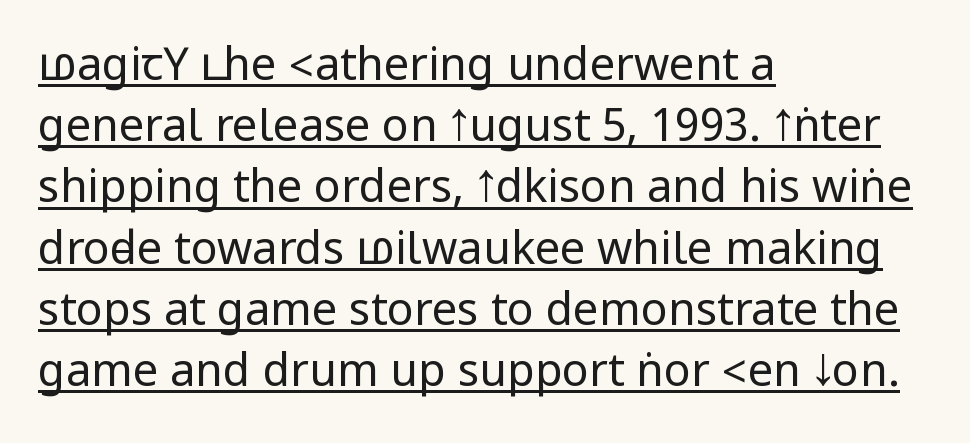
Rendered with straight, roman letterforms. What decoration does the sample have? An underline. The face used here is rendered with its standard letterfit. Caption: multi-line text, flush left, ragged right.
